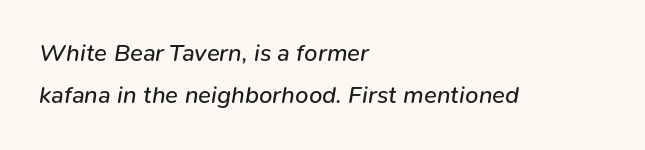
{"italic": "yes", "lean": "right", "slant_degrees": 9, "bold": "no", "underline": "no", "align": "left", "line_spacing_ratio": 1.76, "letter_spacing": "normal", "letter_spacing_em": 0.0, "glyph_px": 24}
